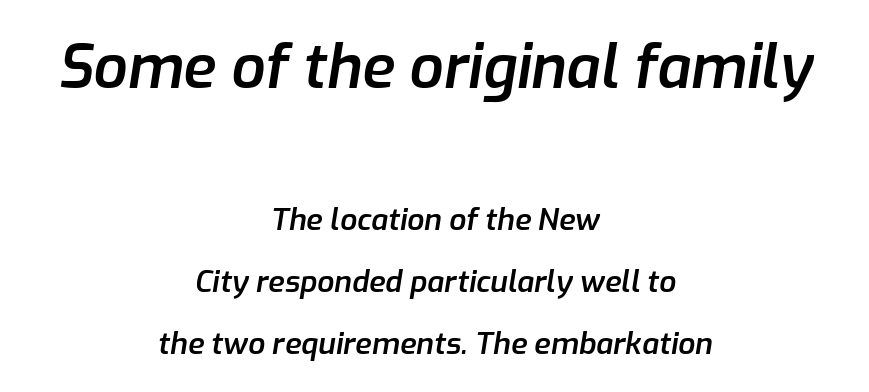
The glyphs look as if they've been sheared to an angle. Note the varied advance widths — an 'i' is clearly narrower than an 'm'. Does extra space separate the letters? No, they use regular spacing. The strip under each line holds only bare page. Slightly chunky letters — semibold, I'd say, not full bold. This rendering uses center alignment, leaving both contours irregular but symmetric.
